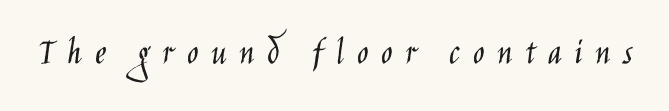
This rendering employs a face without finishing strokes, i.e., a sans-serif. Here the glyphs are tracked loosely, breaking word shapes into spaced letters. The zone under the glyphs is completely vacant.
